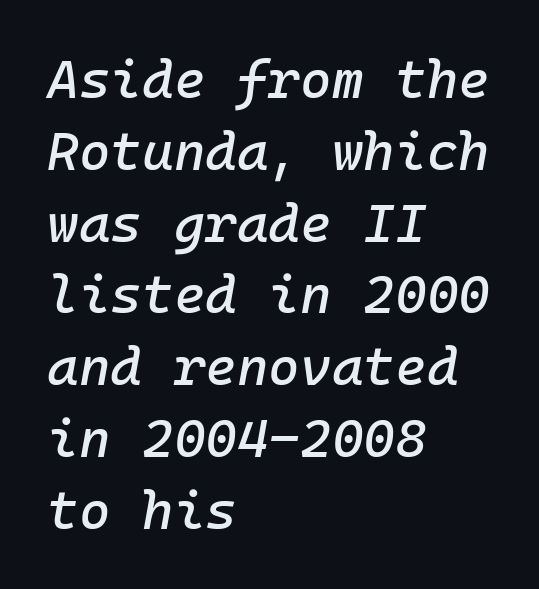
The image shows 54 px text type, italic (leaning right), monospaced; set left-aligned, normal line spacing (1.33x), normal letter spacing, not underlined; low stroke contrast and a medium x-height.
